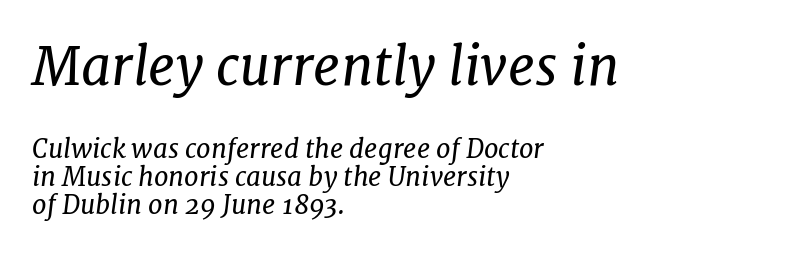
{"serif": "yes", "italic": "yes", "lean": "right", "slant_degrees": 7, "bold": "no", "weight": "regular", "width": "normal", "stroke_contrast": "low", "x_height": "medium", "monospaced": "no", "underline": "no", "align": "left", "line_spacing": "tight", "line_spacing_ratio": 1.08, "letter_spacing": "normal", "letter_spacing_em": 0.0, "larger_block": "first", "size_ratio": 2.04, "glyph_px": 53}
